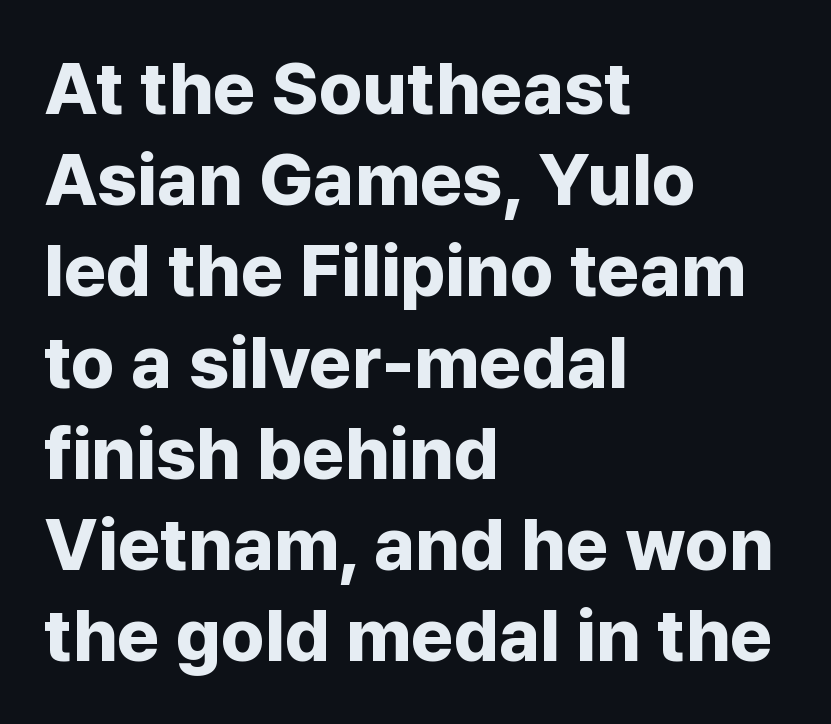
Q: Is the text bold? A: Yes.
Q: Is the text italic (slanted)? A: No, it is upright.
Q: Is the typeface a serif or a sans-serif typeface? A: Sans-serif.
Q: Is the text underlined? A: No.
Q: How is the paragraph aligned? A: Left-aligned.
Q: Is the spacing between letters normal or unusually wide? A: Normal.
Q: Is the spacing between lines tight, normal or loose? A: Normal.
Q: Width (condensed, normal, or wide)? A: Normal.
Q: Stroke contrast? A: Low.
Q: x-height? A: Medium.
Q: Monospaced? A: No.
